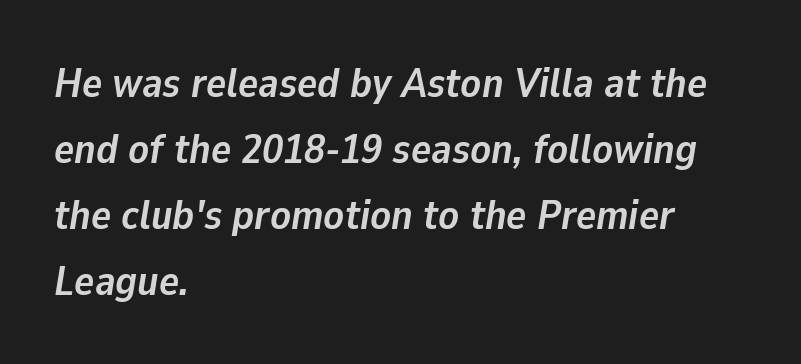
Q: Is the text bold? A: Yes.
Q: Is the text italic (slanted)? A: Yes, it leans right by about 9 degrees.
Q: Is the text underlined? A: No.
Q: How is the paragraph aligned? A: Left-aligned.
Q: Is the spacing between letters normal or unusually wide? A: Normal.
Q: Is the spacing between lines tight, normal or loose? A: Normal.
Q: Width (condensed, normal, or wide)? A: Normal.
Q: Stroke contrast? A: Low.
Q: x-height? A: Medium.
Q: Monospaced? A: No.
